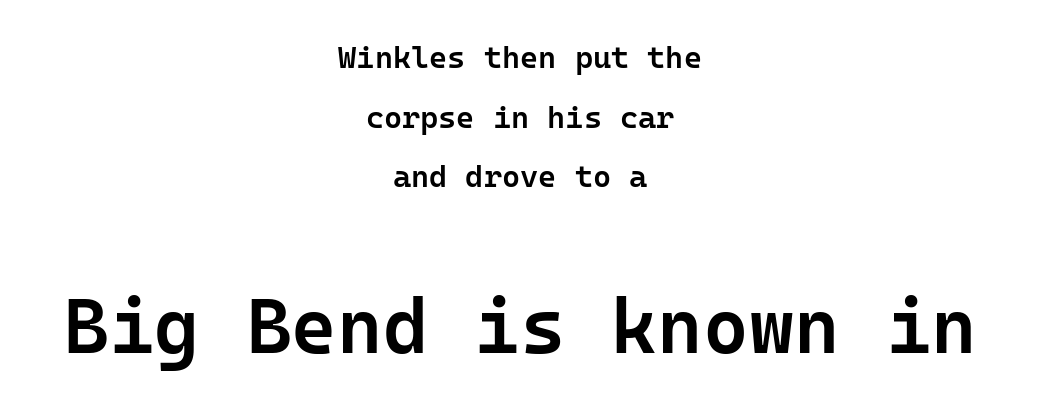
{"serif": "no", "italic": "no", "bold": "semi", "weight": "semibold", "width": "normal", "stroke_contrast": "low", "x_height": "medium", "monospaced": "yes", "underline": "no", "align": "center", "line_spacing": "loose", "line_spacing_ratio": 1.92, "letter_spacing": "normal", "letter_spacing_em": 0.0, "larger_block": "second", "size_ratio": 2.52, "glyph_px": 78}
